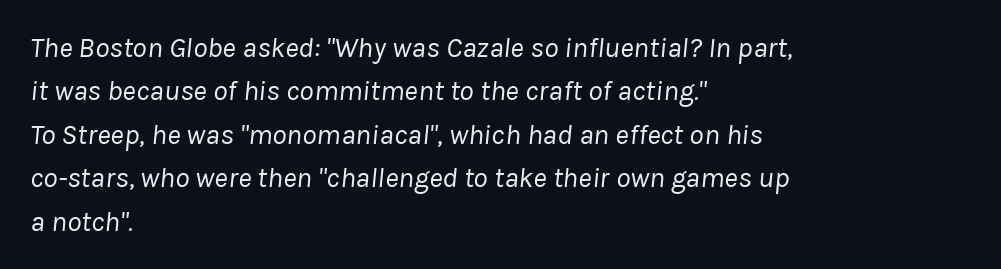
{"italic": "yes", "lean": "right", "slant_degrees": 8, "bold": "no", "weight": "regular", "width": "normal", "stroke_contrast": "low", "x_height": "medium", "monospaced": "no", "underline": "no", "align": "left", "line_spacing": "normal", "line_spacing_ratio": 1.5, "letter_spacing": "normal", "letter_spacing_em": 0.0, "glyph_px": 29}
